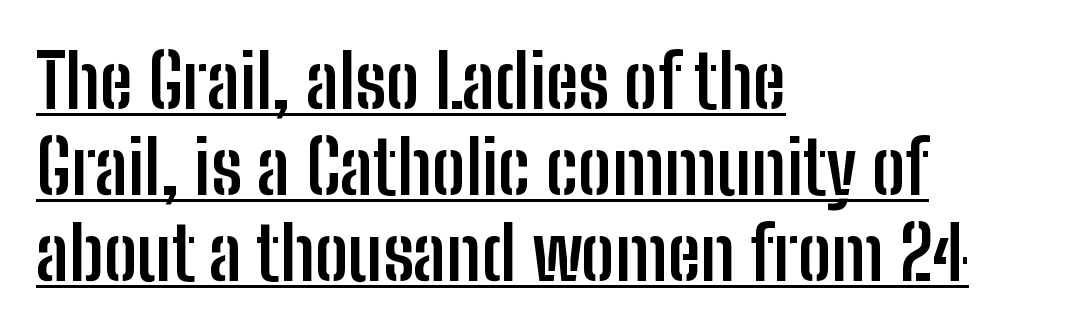
Typographically, this falls in the sans-serif category. The rendering uses natural spacing where letterforms have individual widths. Caption: standard tracking, unaltered. The rendering anchors every line to the left-hand side. This sample uses an upright cut, with every glyph sitting square on the baseline.
